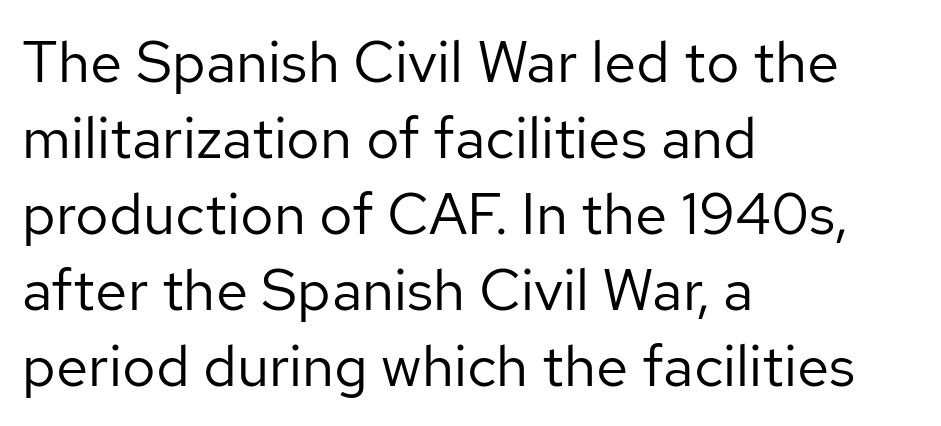
The face looks like a standard text weight, possibly lighter. How would I describe the line gaps? Plain and ordinary. Note: no serifs on the glyphs. The letters advance in unequal steps, a hallmark of proportional type.
